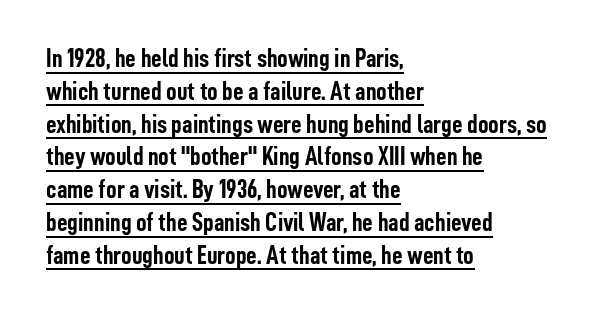
{"italic": "no", "bold": "yes", "underline": "yes", "align": "left", "line_spacing": "normal", "line_spacing_ratio": 1.26, "letter_spacing": "normal", "letter_spacing_em": 0.0, "glyph_px": 26}
